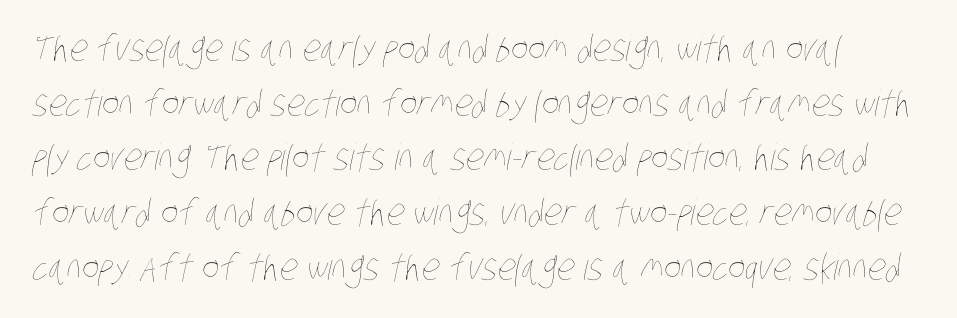
Q: Is the text bold? A: No.
Q: Is the text underlined? A: No.
Q: Is the spacing between letters normal or unusually wide? A: Normal.
Q: Is the spacing between lines tight, normal or loose? A: Normal.
Q: Width (condensed, normal, or wide)? A: Condensed.
Q: Stroke contrast? A: Low.
Q: x-height? A: Large.
Q: Monospaced? A: No.
